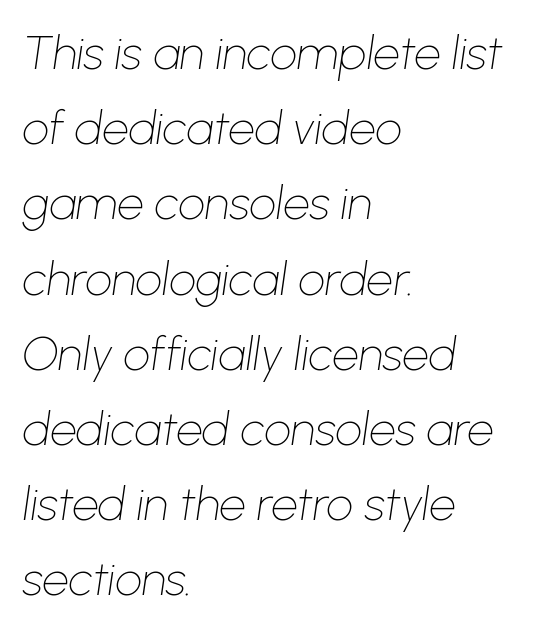
Q: Is the text bold? A: No.
Q: Is the text italic (slanted)? A: Yes, it leans right by about 8 degrees.
Q: Is the text underlined? A: No.
Q: How is the paragraph aligned? A: Left-aligned.
Q: Is the spacing between letters normal or unusually wide? A: Normal.
Q: Is the spacing between lines tight, normal or loose? A: Normal.
Q: Width (condensed, normal, or wide)? A: Normal.
Q: Stroke contrast? A: Low.
Q: x-height? A: Medium.
Q: Monospaced? A: No.
